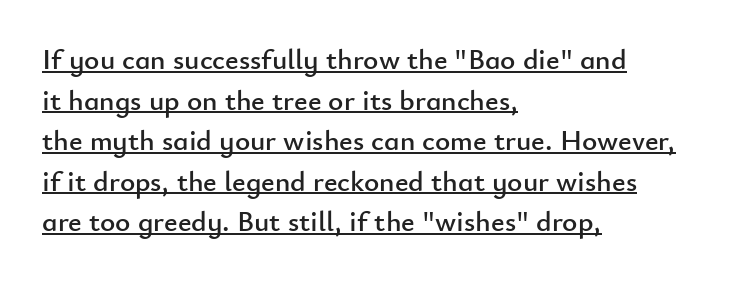
{"serif": "no", "italic": "no", "width": "normal", "stroke_contrast": "low", "x_height": "small", "monospaced": "no", "underline": "yes", "align": "left", "line_spacing": "normal", "line_spacing_ratio": 1.4, "letter_spacing": "normal", "letter_spacing_em": 0.0, "glyph_px": 29}
